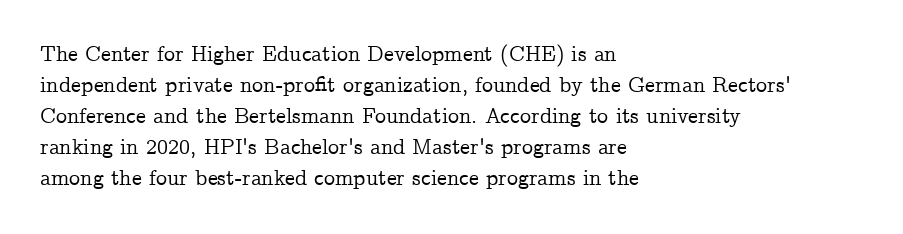
{"italic": "no", "underline": "no", "align": "left", "line_spacing": "normal", "line_spacing_ratio": 1.41, "letter_spacing": "normal", "letter_spacing_em": 0.0, "glyph_px": 22}
